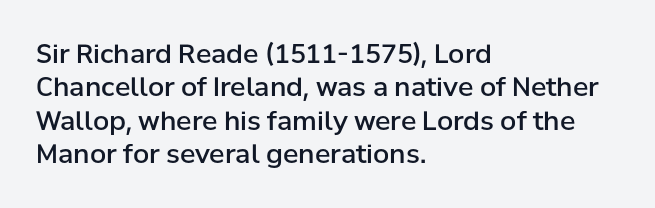
Q: Is the text bold? A: Semi-bold.
Q: Is the text italic (slanted)? A: No, it is upright.
Q: Is the text underlined? A: No.
Q: How is the paragraph aligned? A: Left-aligned.
Q: Is the spacing between letters normal or unusually wide? A: Normal.
Q: Is the spacing between lines tight, normal or loose? A: Normal.
